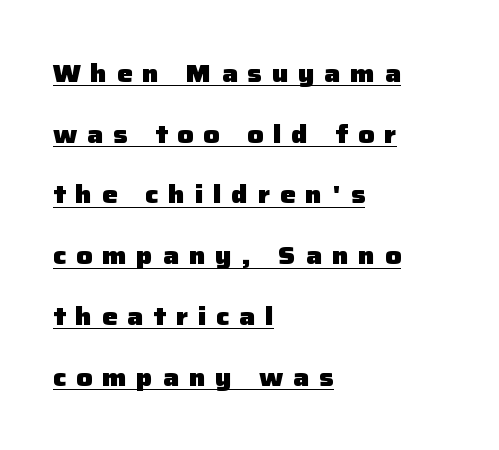
Compared with undecorated copy, this sample adds a rule below the words. Every character sits straight up, as roman type does. Vertical spacing — loose. Where is the straight margin? On the left. This is heavy type, rendered in bold.
